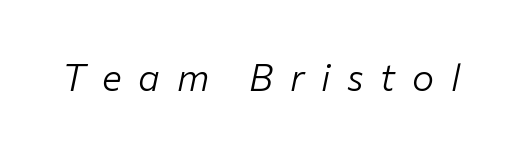
{"italic": "yes", "lean": "right", "slant_degrees": 12, "bold": "no", "weight": "light", "width": "normal", "stroke_contrast": "low", "x_height": "medium", "monospaced": "no", "underline": "no", "letter_spacing": "wide", "letter_spacing_em": 0.45, "glyph_px": 37}
